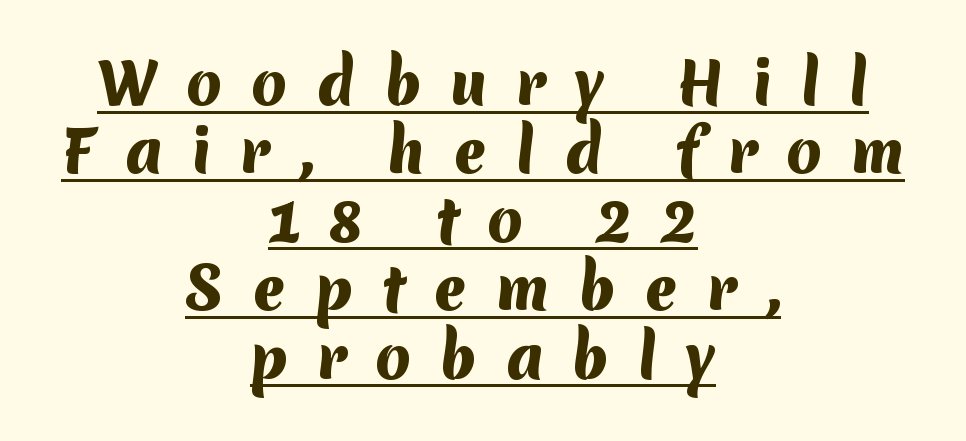
{"serif": "no", "bold": "yes", "weight": "heavy", "width": "normal", "stroke_contrast": "medium", "x_height": "medium", "monospaced": "no", "underline": "yes", "align": "center", "line_spacing_ratio": 1.2, "letter_spacing": "wide", "letter_spacing_em": 0.5, "glyph_px": 57}
